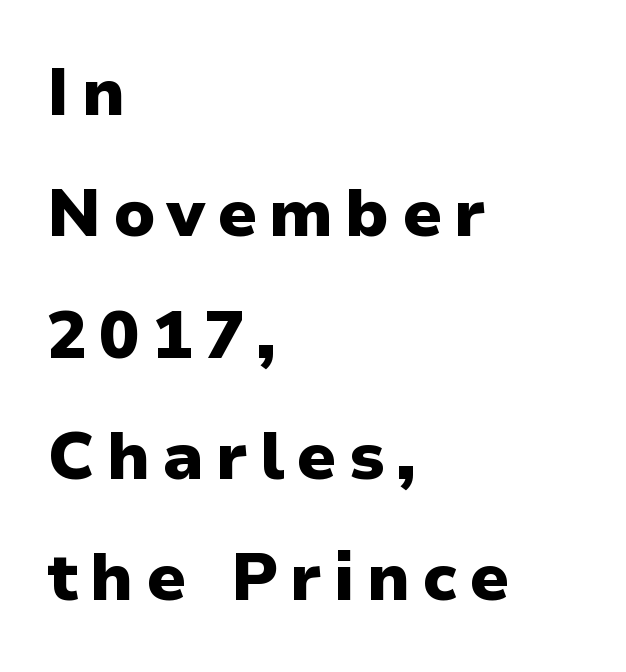
The rendering anchors every line to the left-hand side. Examine the stroke ends and you'll find no serifs. What weight is shown? A full bold with thick strokes. Just letters on the line, the space beneath them empty. Is this a fixed-width face? No — the glyphs have proportional, varying widths.
